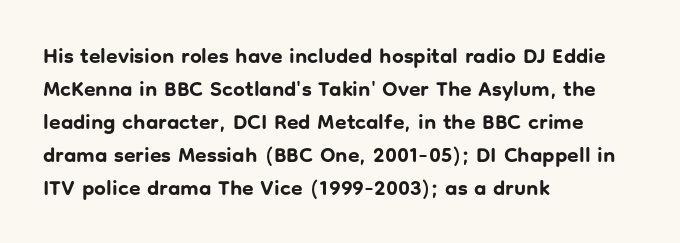
{"italic": "no", "bold": "yes", "underline": "no", "align": "left", "line_spacing": "normal", "line_spacing_ratio": 1.57, "letter_spacing": "normal", "letter_spacing_em": 0.0, "glyph_px": 21}
